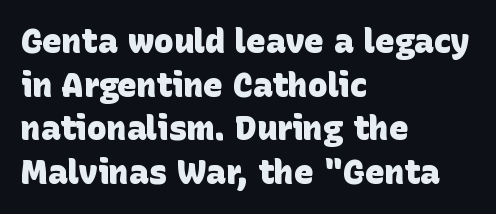
Q: Is the text bold? A: Yes.
Q: Is the typeface a serif or a sans-serif typeface? A: Sans-serif.
Q: Is the text underlined? A: No.
Q: How is the paragraph aligned? A: Left-aligned.
Q: Is the spacing between letters normal or unusually wide? A: Normal.
Q: Is the spacing between lines tight, normal or loose? A: Normal.
Q: Width (condensed, normal, or wide)? A: Normal.
Q: Stroke contrast? A: Low.
Q: x-height? A: Large.
Q: Monospaced? A: No.
